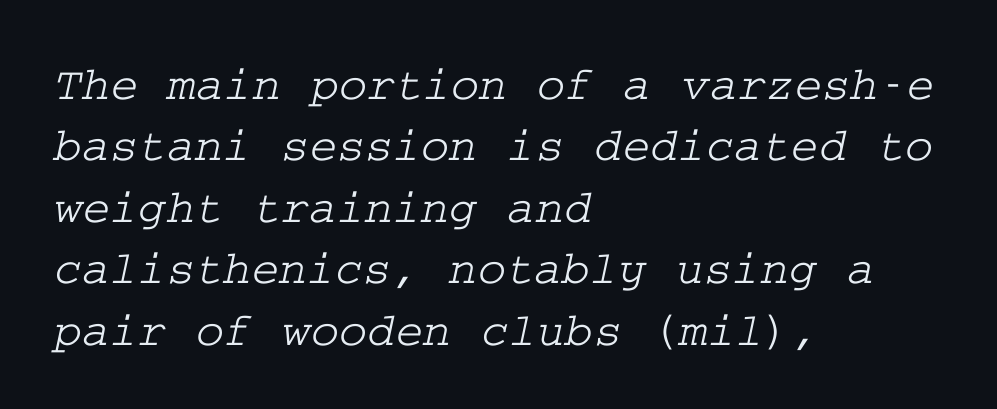
Leftover space on each line is placed entirely after the last word. Quick note: interline space is typical. These lines keep a tight, regular rhythm from letter to letter. Little horizontal feet cap the strokes, marking this as serif type. Only glyphs here, with clear space below each row.
